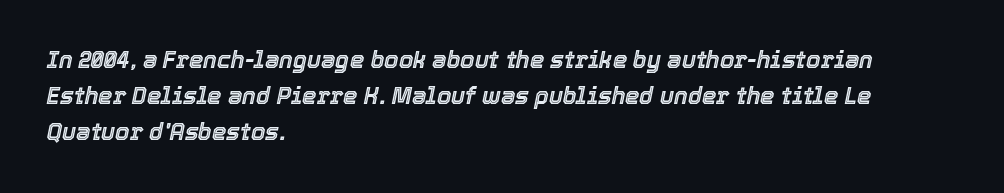
Notice how descenders clear the ascenders below comfortably — that's standard leading. Rendered with sloped, italic letterforms. The zone under the glyphs is completely vacant. Standard letterfit; no display-style spreading of the glyphs.
